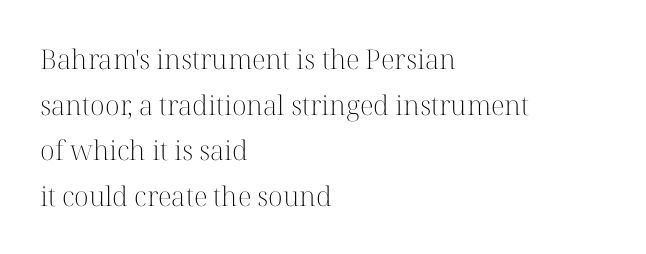
Q: Is the text bold? A: No.
Q: Is the text italic (slanted)? A: No, it is upright.
Q: Is the text underlined? A: No.
Q: How is the paragraph aligned? A: Left-aligned.
Q: Is the spacing between letters normal or unusually wide? A: Normal.
Q: Is the spacing between lines tight, normal or loose? A: Normal.
